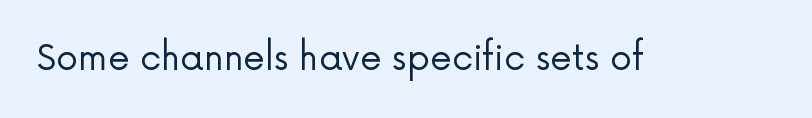
The image shows 35 px regular-weight sans-serif type, upright; set normal letter spacing, not underlined; low stroke contrast and a medium x-height.
